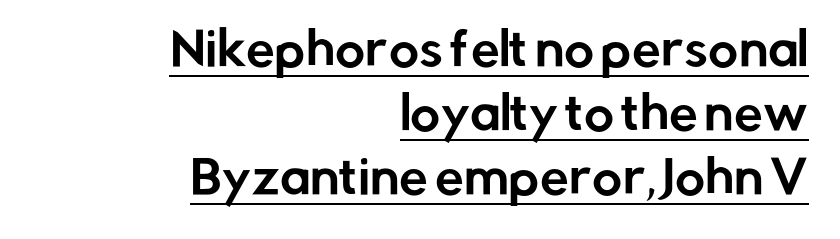
A typesetter would call this proportional, since set widths differ per character. One glance says typical: line gaps are just what's usual. Short note: letters normally spaced. The rendering uses the underline text-decoration.
